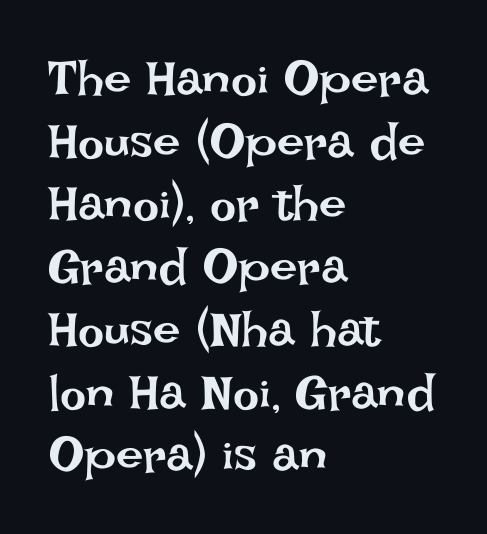
The letters sit at their default tracking, neither squeezed nor spread. Summary of weight: not heavy and not bold. Quick note: underline off. The vertical gap from one line to the next is medium. Each line starts at the same left margin while the right side varies.
